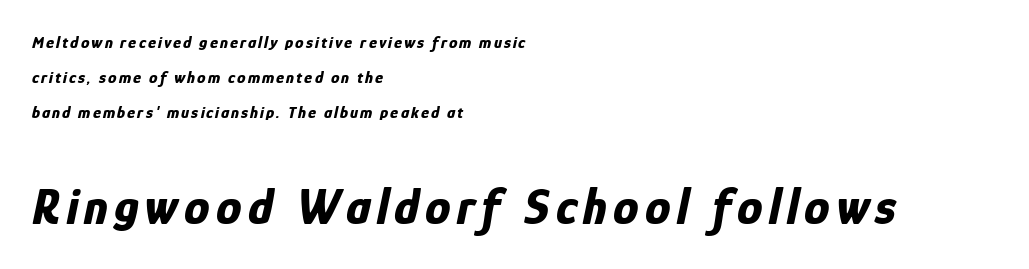
The image shows 51 px bold, condensed type, italic (leaning right); set left-aligned, loose line spacing (2.07x), not underlined; the second (bottom) block is 3.0x larger; low stroke contrast and a medium x-height.
